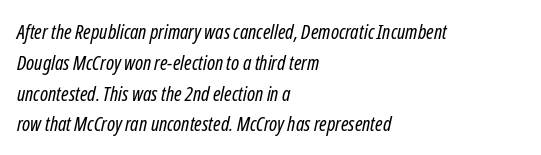
The typesetting does not lean heavy: it is not bold. The passage shown is not underscored anywhere. The passage shown leans; its letterforms are oblique. Normally led — the rows are evenly, conventionally spaced. The horizontal fit of the characters is conventional and even.
